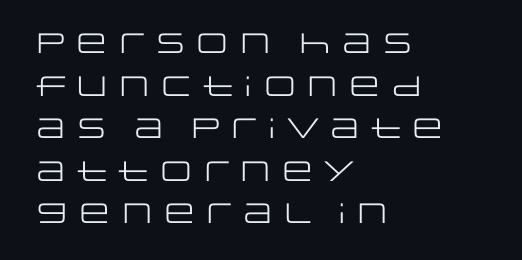
{"serif": "no", "italic": "no", "bold": "no", "weight": "regular", "width": "wide", "stroke_contrast": "low", "x_height": "large", "monospaced": "no", "underline": "no", "align": "left", "line_spacing": "normal", "line_spacing_ratio": 1.52, "letter_spacing": "normal", "letter_spacing_em": 0.0, "glyph_px": 28}
